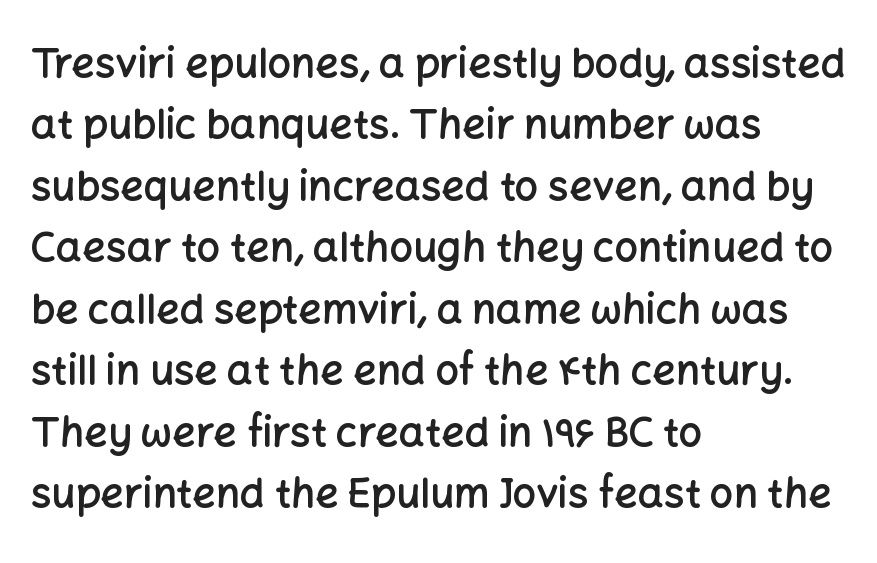
Reading down the block, your eye returns to a fixed left position each line. The passage shown is typeset with a sans-serif family. The letters sit at their default tracking, neither squeezed nor spread. Slightly chunky letters — semibold, I'd say, not full bold. Beneath every word, the page is bare.
